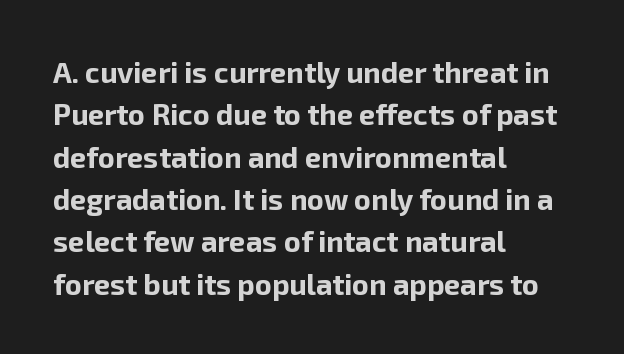
Q: Is the text bold? A: Yes.
Q: Is the text italic (slanted)? A: No, it is upright.
Q: Is the typeface a serif or a sans-serif typeface? A: Sans-serif.
Q: Is the text underlined? A: No.
Q: How is the paragraph aligned? A: Left-aligned.
Q: Is the spacing between letters normal or unusually wide? A: Normal.
Q: Is the spacing between lines tight, normal or loose? A: Normal.
Q: Width (condensed, normal, or wide)? A: Normal.
Q: Stroke contrast? A: Low.
Q: x-height? A: Medium.
Q: Monospaced? A: No.
